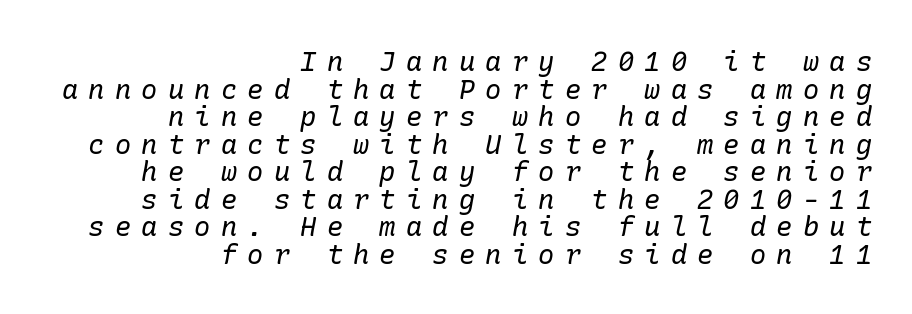
{"italic": "yes", "lean": "right", "slant_degrees": 10, "bold": "no", "underline": "no", "align": "right", "line_spacing": "tight", "line_spacing_ratio": 1.02, "letter_spacing": "wide", "letter_spacing_em": 0.38, "glyph_px": 27}
